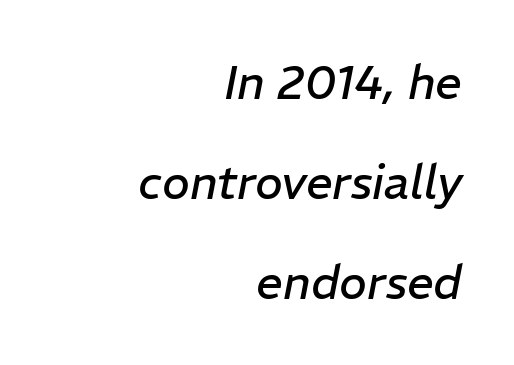
Q: Is the text bold? A: No.
Q: Is the text italic (slanted)? A: Yes, it leans right by about 11 degrees.
Q: Is the text underlined? A: No.
Q: How is the paragraph aligned? A: Right-aligned.
Q: Is the spacing between letters normal or unusually wide? A: Normal.
Q: Is the spacing between lines tight, normal or loose? A: Loose.
Q: Width (condensed, normal, or wide)? A: Normal.
Q: Stroke contrast? A: Low.
Q: x-height? A: Medium.
Q: Monospaced? A: No.
